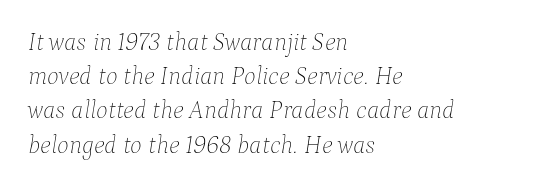
The image shows 25 px text type, italic (leaning right); set left-aligned, normal line spacing (1.37x), normal letter spacing, not underlined.
